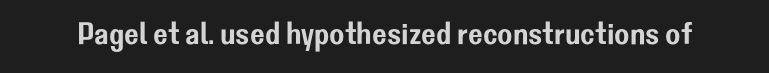
{"serif": "no", "italic": "no", "width": "normal", "stroke_contrast": "low", "x_height": "medium", "monospaced": "no", "underline": "no", "letter_spacing": "normal", "letter_spacing_em": 0.0, "glyph_px": 31}
